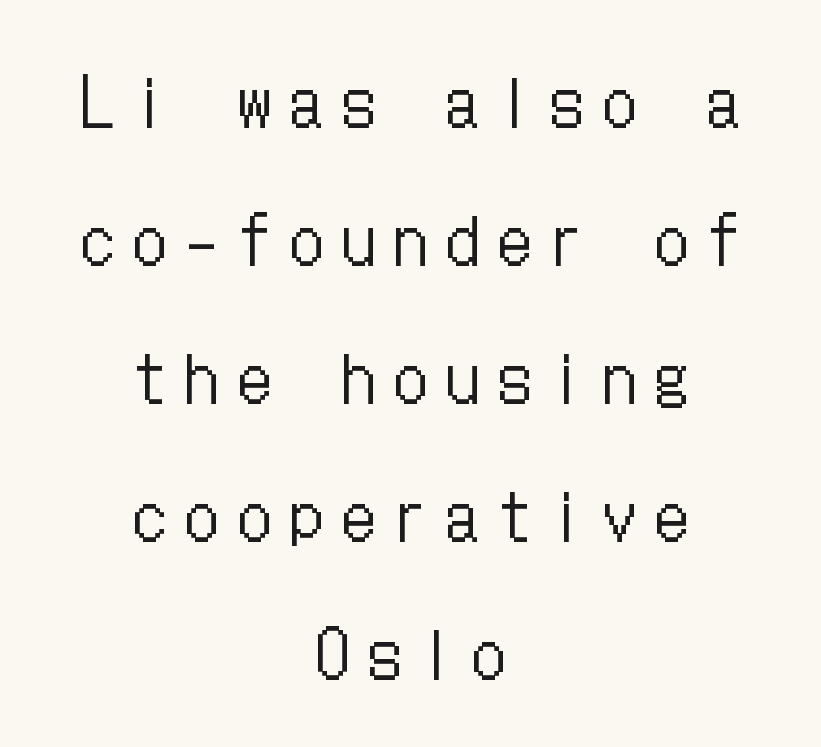
The image shows 66 px regular-weight, condensed type, upright; set centered, loose line spacing (2.09x), unusually wide letter spacing (+0.29 em), not underlined; low stroke contrast and a medium x-height.
